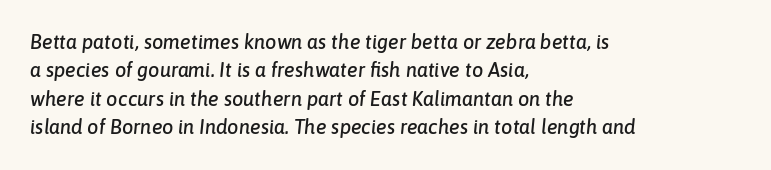
Q: Is the text italic (slanted)? A: Yes, it leans right by about 6 degrees.
Q: Is the text underlined? A: No.
Q: How is the paragraph aligned? A: Left-aligned.
Q: Is the spacing between letters normal or unusually wide? A: Normal.
Q: Is the spacing between lines tight, normal or loose? A: Normal.
